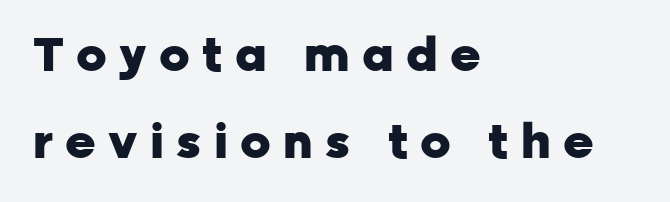
Q: Is the text bold? A: Yes.
Q: Is the text italic (slanted)? A: No, it is upright.
Q: Is the typeface a serif or a sans-serif typeface? A: Sans-serif.
Q: Is the text underlined? A: No.
Q: How is the paragraph aligned? A: Left-aligned.
Q: Is the spacing between letters normal or unusually wide? A: Unusually wide.
Q: Width (condensed, normal, or wide)? A: Normal.
Q: Stroke contrast? A: Low.
Q: x-height? A: Medium.
Q: Monospaced? A: No.
